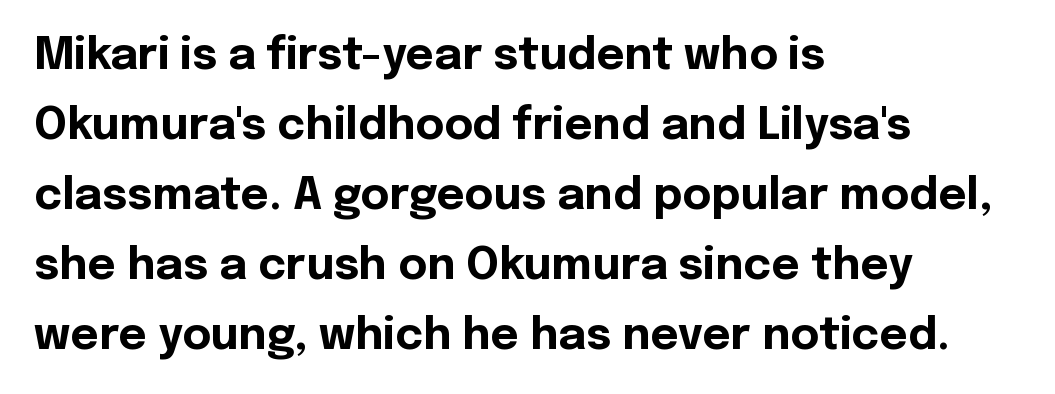
Horizontal alignment here is leftward, the default for most running prose. Do the characters align in a grid? No, the font is proportional. Unmarked baselines from the first word to the last. Spacing between characters is what you'd get straight out of the box.
